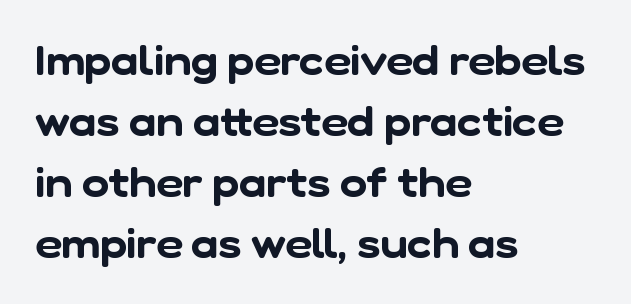
The image shows 41 px sans-serif type; set left-aligned, normal line spacing (1.49x), normal letter spacing, not underlined; low stroke contrast and a medium x-height.
